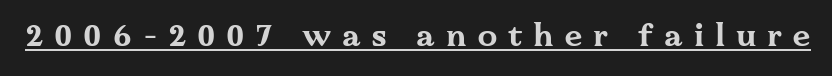
The image shows 31 px bold, wide serif type, upright; set unusually wide letter spacing (+0.36 em), underlined; medium stroke contrast and a medium x-height.
